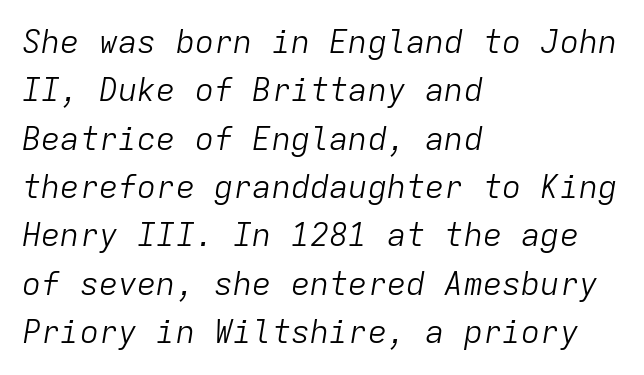
Q: Is the text bold? A: No.
Q: Is the text italic (slanted)? A: Yes, it leans right by about 9 degrees.
Q: Is the text underlined? A: No.
Q: How is the paragraph aligned? A: Left-aligned.
Q: Is the spacing between letters normal or unusually wide? A: Normal.
Q: Is the spacing between lines tight, normal or loose? A: Normal.
Q: Width (condensed, normal, or wide)? A: Normal.
Q: Stroke contrast? A: Low.
Q: x-height? A: Medium.
Q: Monospaced? A: Yes.
